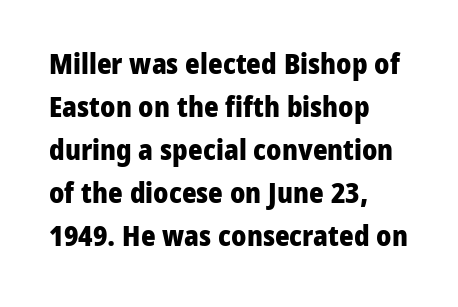
{"serif": "no", "italic": "no", "bold": "yes", "weight": "heavy", "width": "normal", "stroke_contrast": "low", "x_height": "medium", "monospaced": "no", "underline": "no", "align": "left", "line_spacing": "normal", "line_spacing_ratio": 1.54, "letter_spacing": "normal", "letter_spacing_em": 0.0, "glyph_px": 28}
